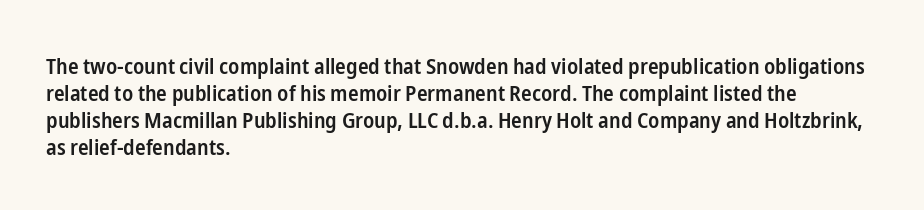
{"italic": "no", "bold": "semi", "underline": "no", "align": "left", "line_spacing_ratio": 1.23, "letter_spacing": "normal", "letter_spacing_em": 0.0, "glyph_px": 22}
